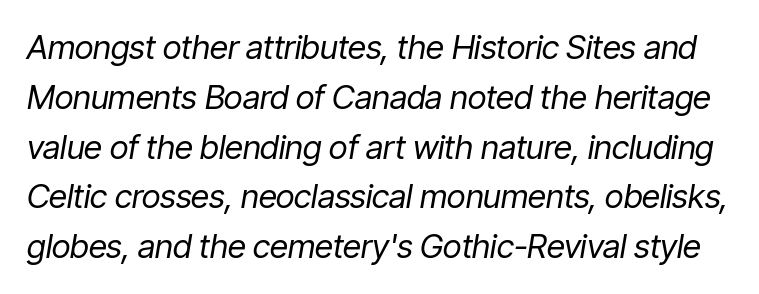
The image shows 33 px regular-weight, condensed type, italic (leaning right); set normal line spacing (1.51x), normal letter spacing, not underlined; low stroke contrast and a medium x-height.
